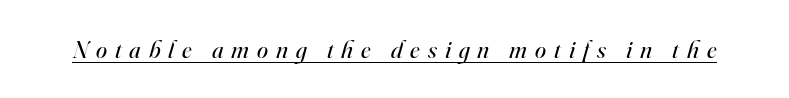
Rendered with sloped, italic letterforms. The cut favours lightness, reaching ordinary text weight at its darkest. Does a line run under the words? Yes, clearly. These lines have a slow, spaced-out rhythm from letter to letter.
